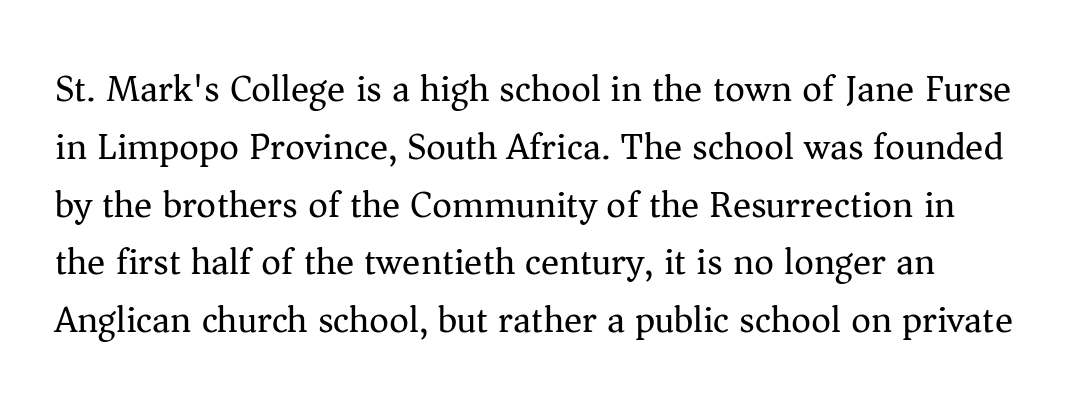
The image shows 38 px regular-weight serif type, upright; set normal line spacing (1.52x), normal letter spacing, not underlined; medium stroke contrast and a medium x-height.
